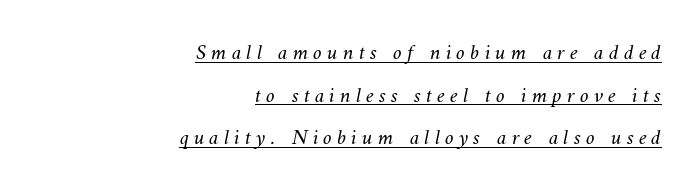
{"bold": "no", "underline": "yes", "align": "right", "line_spacing": "loose", "line_spacing_ratio": 1.94, "letter_spacing": "wide", "letter_spacing_em": 0.23, "glyph_px": 22}
